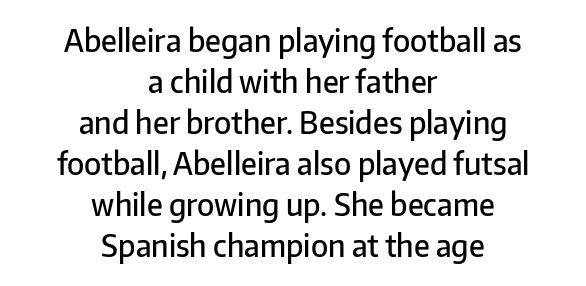
The image shows 30 px semibold sans-serif type, upright; set centered, normal line spacing (1.37x), normal letter spacing, not underlined; low stroke contrast and a medium x-height.
